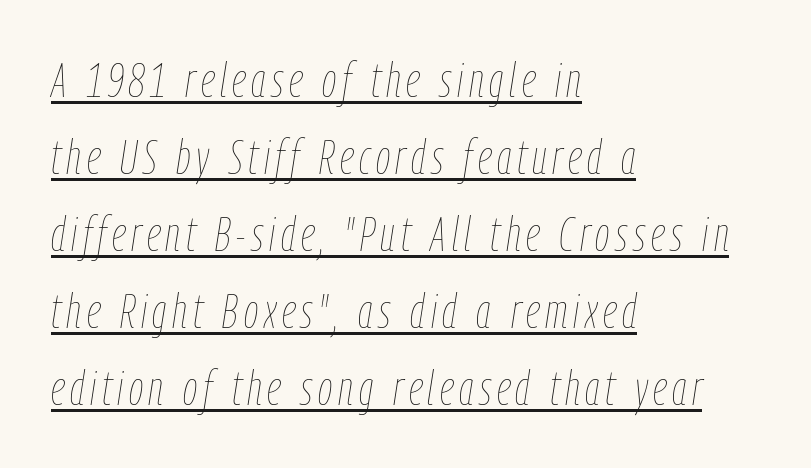
Q: Is the text bold? A: No.
Q: Is the text italic (slanted)? A: Yes, it leans right by about 9 degrees.
Q: Is the text underlined? A: Yes.
Q: How is the paragraph aligned? A: Left-aligned.
Q: Is the spacing between lines tight, normal or loose? A: Normal.
Q: Width (condensed, normal, or wide)? A: Condensed.
Q: Stroke contrast? A: Low.
Q: x-height? A: Medium.
Q: Monospaced? A: No.
